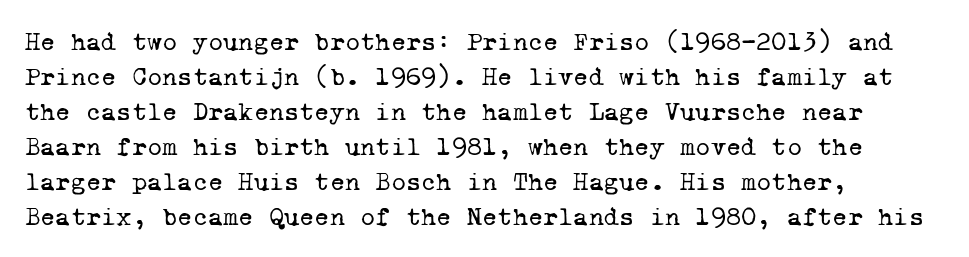
The image shows 26 px text type; set left-aligned, normal line spacing (1.35x), normal letter spacing, not underlined.
